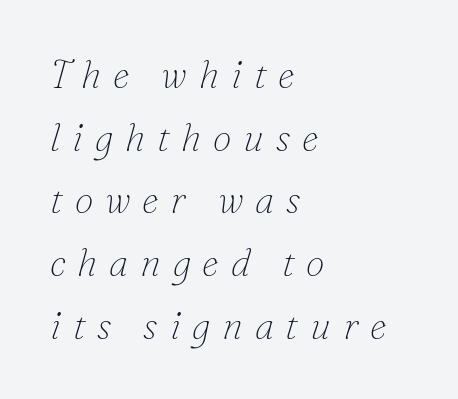
Stem width sits at or under what a default text font uses. The face used here is proportionally spaced, like ordinary book or web type. Short note: letters widely spaced. The text block is weighted toward the left margin, trailing off unevenly rightward. To sum up the face: it has serifs. Quick note: underline off.
